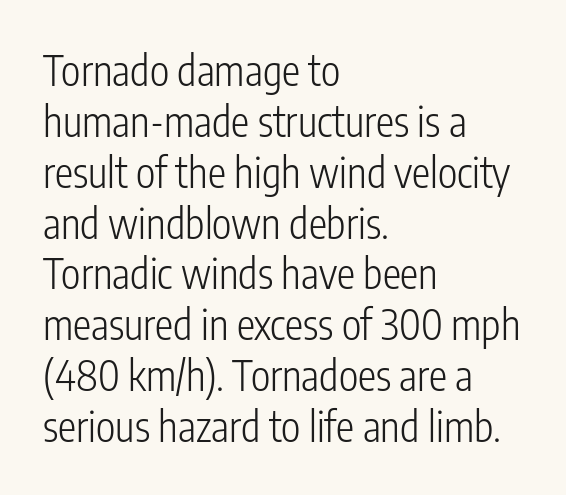
The image shows 41 px light, condensed sans-serif type, upright; set left-aligned, line spacing 1.24x, normal letter spacing, not underlined; low stroke contrast and a medium x-height.
